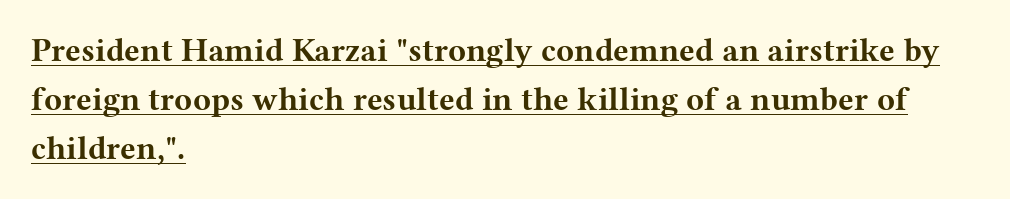
Q: Is the text bold? A: Yes.
Q: Is the text italic (slanted)? A: No, it is upright.
Q: Is the typeface a serif or a sans-serif typeface? A: Serif.
Q: Is the text underlined? A: Yes.
Q: How is the paragraph aligned? A: Left-aligned.
Q: Is the spacing between letters normal or unusually wide? A: Normal.
Q: Is the spacing between lines tight, normal or loose? A: Normal.
Q: Width (condensed, normal, or wide)? A: Wide.
Q: Stroke contrast? A: Medium.
Q: x-height? A: Medium.
Q: Monospaced? A: No.
